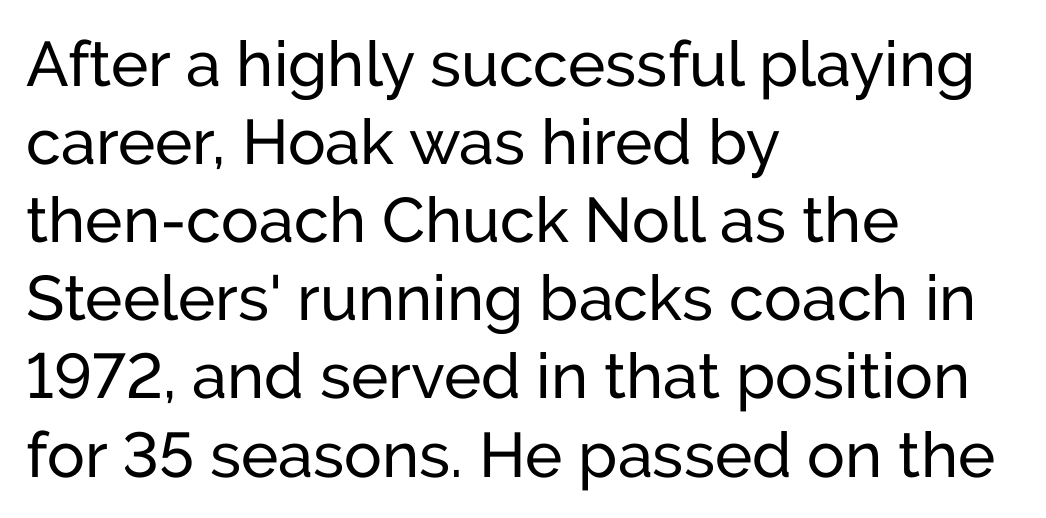
The image shows 63 px sans-serif type, upright; set left-aligned, line spacing 1.24x, normal letter spacing, not underlined; low stroke contrast and a medium x-height.
